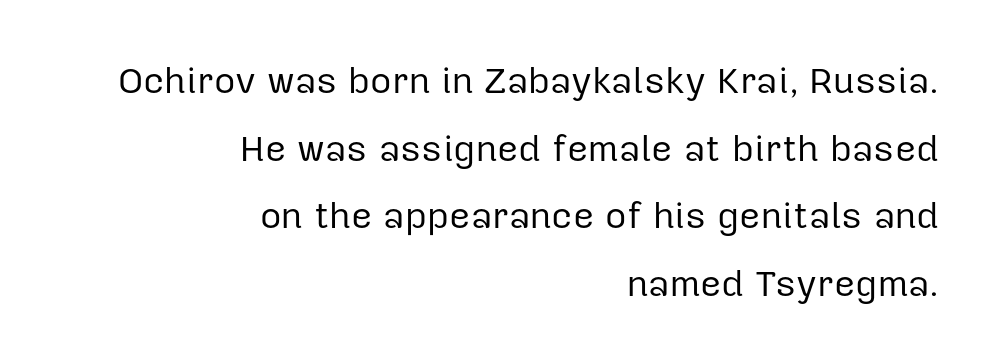
{"serif": "no", "italic": "no", "bold": "no", "weight": "regular", "width": "normal", "stroke_contrast": "low", "x_height": "medium", "monospaced": "no", "underline": "no", "align": "right", "line_spacing_ratio": 1.83, "letter_spacing": "normal", "letter_spacing_em": 0.0, "glyph_px": 37}
